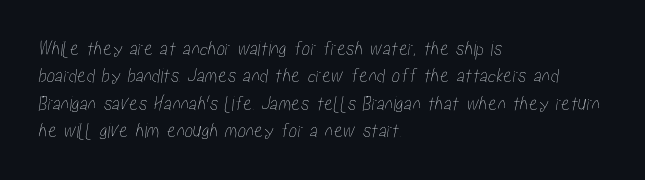
Q: Is the text underlined? A: No.
Q: How is the paragraph aligned? A: Left-aligned.
Q: Is the spacing between letters normal or unusually wide? A: Normal.
Q: Is the spacing between lines tight, normal or loose? A: Normal.
